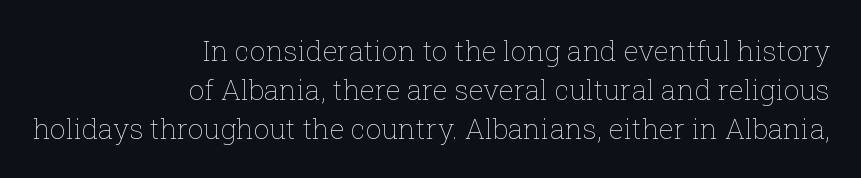
{"italic": "no", "bold": "no", "weight": "thin", "width": "normal", "stroke_contrast": "low", "x_height": "medium", "monospaced": "no", "underline": "no", "align": "right", "line_spacing": "normal", "line_spacing_ratio": 1.39, "letter_spacing": "normal", "letter_spacing_em": 0.0, "glyph_px": 28}
